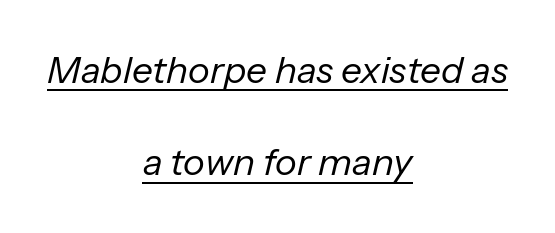
Q: Is the text bold? A: No.
Q: Is the text italic (slanted)? A: Yes, it leans right by about 13 degrees.
Q: Is the text underlined? A: Yes.
Q: How is the paragraph aligned? A: Centered.
Q: Is the spacing between letters normal or unusually wide? A: Normal.
Q: Is the spacing between lines tight, normal or loose? A: Loose.
Q: Width (condensed, normal, or wide)? A: Normal.
Q: Stroke contrast? A: Low.
Q: x-height? A: Medium.
Q: Monospaced? A: No.
